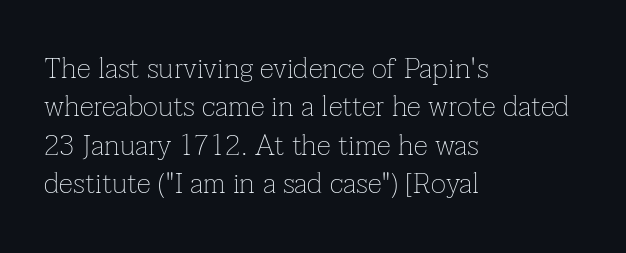
The face used here is proportionally spaced, like ordinary book or web type. No extra tracking has been applied to these lines. Glance below the letters and you will spot only blank space. Note: serifs present on the glyphs. The rag falls on the right side of this text block. What's the leading like? Ordinary, nothing unusual.
